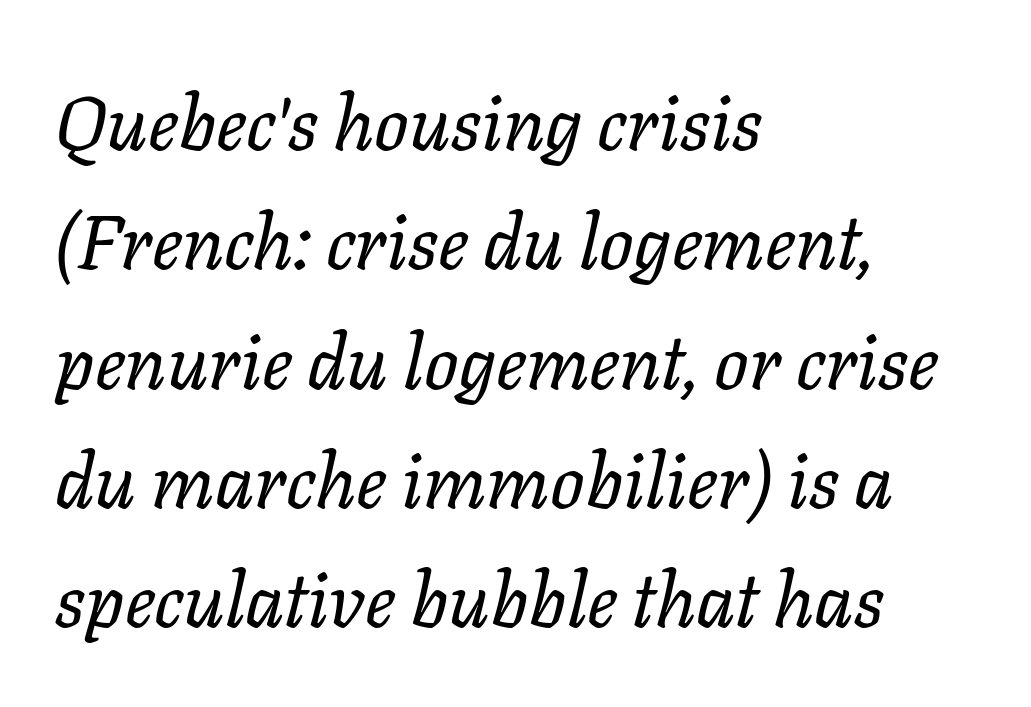
Q: Is the text bold? A: No.
Q: Is the text italic (slanted)? A: Yes, it leans right by about 11 degrees.
Q: Is the text underlined? A: No.
Q: How is the paragraph aligned? A: Left-aligned.
Q: Is the spacing between letters normal or unusually wide? A: Normal.
Q: Is the spacing between lines tight, normal or loose? A: Normal.
Q: Width (condensed, normal, or wide)? A: Normal.
Q: Stroke contrast? A: Low.
Q: x-height? A: Medium.
Q: Monospaced? A: No.
